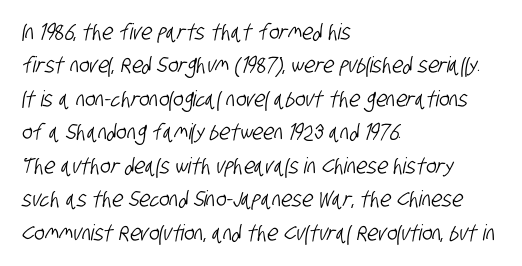
The passage shown stacks its lines at a standard gap. This sample uses plain, unmodified letter spacing. Leftover space on each line is placed entirely after the last word. Unmarked baselines from the first word to the last.
